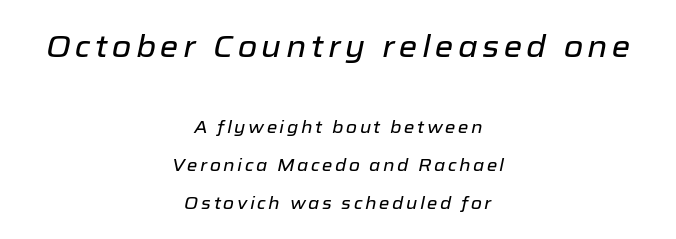
The image shows 30 px text type, italic (leaning right); set centered, loose line spacing (2.23x), not underlined; the first (top) block is 1.76x larger; low stroke contrast and a medium x-height.
